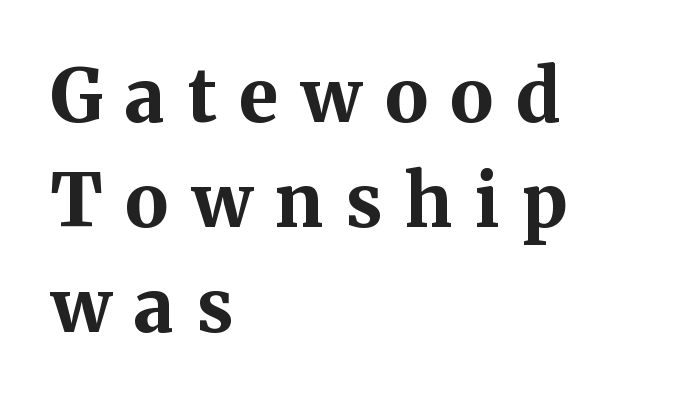
Q: Is the text bold? A: Yes.
Q: Is the text italic (slanted)? A: No, it is upright.
Q: Is the typeface a serif or a sans-serif typeface? A: Serif.
Q: Is the text underlined? A: No.
Q: How is the paragraph aligned? A: Left-aligned.
Q: Is the spacing between letters normal or unusually wide? A: Unusually wide.
Q: Is the spacing between lines tight, normal or loose? A: Normal.
Q: Width (condensed, normal, or wide)? A: Normal.
Q: Stroke contrast? A: Medium.
Q: x-height? A: Medium.
Q: Monospaced? A: No.
